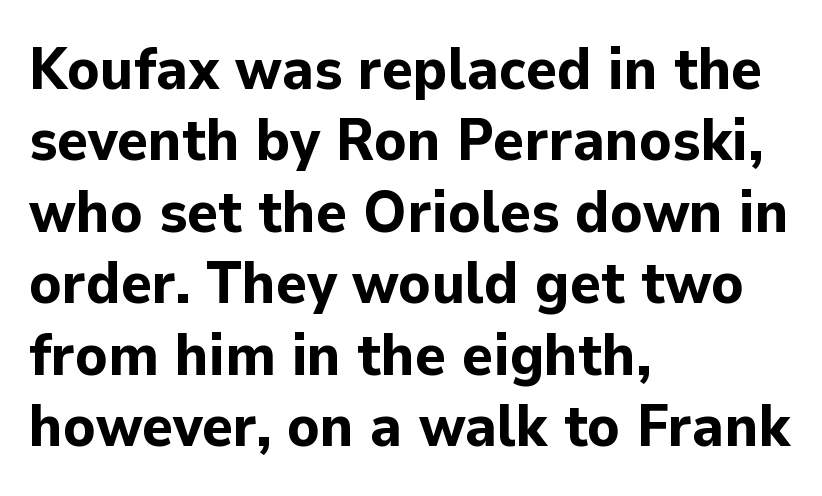
Varying glyph widths throughout — classic text-font behaviour. Beneath every word, the page is bare. This is the regular roman posture of the typeface. Is this a sans? Yes — the strokes have no serifs. Heft: maximum for text — a bold. Short and long lines alike share a common starting point at left.
